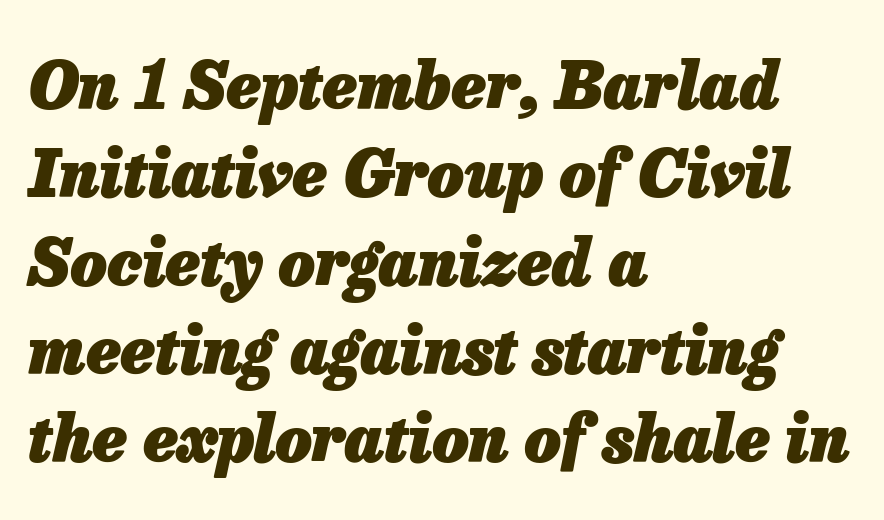
{"italic": "yes", "lean": "right", "slant_degrees": 13, "bold": "yes", "weight": "heavy", "width": "normal", "stroke_contrast": "low", "x_height": "medium", "monospaced": "no", "underline": "no", "align": "left", "line_spacing": "normal", "line_spacing_ratio": 1.38, "letter_spacing": "normal", "letter_spacing_em": 0.0, "glyph_px": 64}
